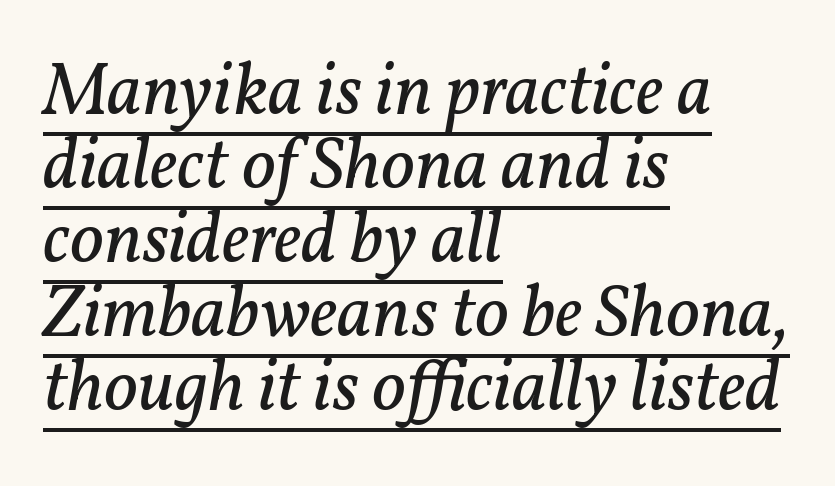
The image shows 74 px regular-weight serif type, italic (leaning right); set left-aligned, tight line spacing (1.0x), normal letter spacing, underlined; low stroke contrast and a medium x-height.
